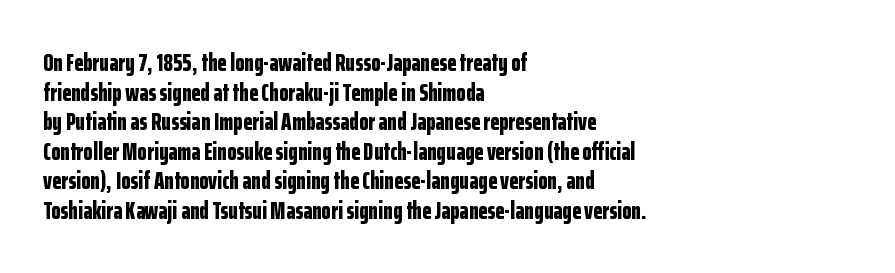
Nobody drew a line under any word here. The lettering stays uniformly vertical, giving the passage a roman look. Each word holds together tightly as a unit, with standard inter-letter gaps. A student would call this left alignment; a typographer would say flush left, rag right. Typographic density is high because the face is bold.
